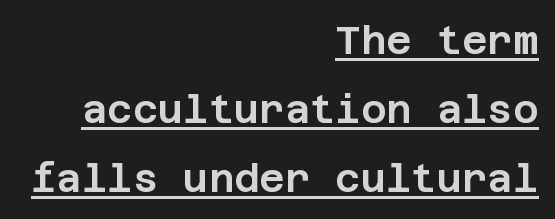
Q: Is the text italic (slanted)? A: No, it is upright.
Q: Is the typeface a serif or a sans-serif typeface? A: Sans-serif.
Q: Is the text underlined? A: Yes.
Q: How is the paragraph aligned? A: Right-aligned.
Q: Is the spacing between letters normal or unusually wide? A: Normal.
Q: Width (condensed, normal, or wide)? A: Normal.
Q: Stroke contrast? A: Low.
Q: x-height? A: Large.
